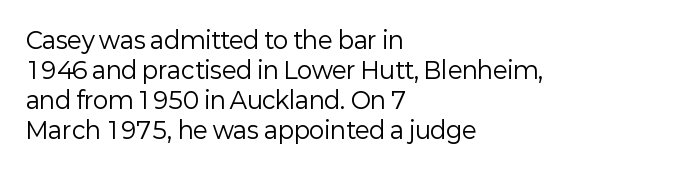
{"italic": "no", "bold": "no", "underline": "no", "align": "left", "line_spacing": "normal", "line_spacing_ratio": 1.3, "letter_spacing": "normal", "letter_spacing_em": 0.0, "glyph_px": 23}
